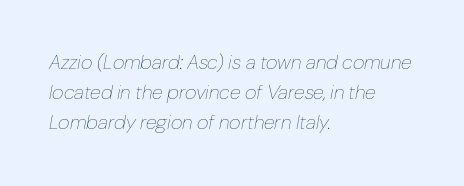
The image shows 20 px text type, italic (leaning right); set left-aligned, normal line spacing (1.51x), normal letter spacing, not underlined.
